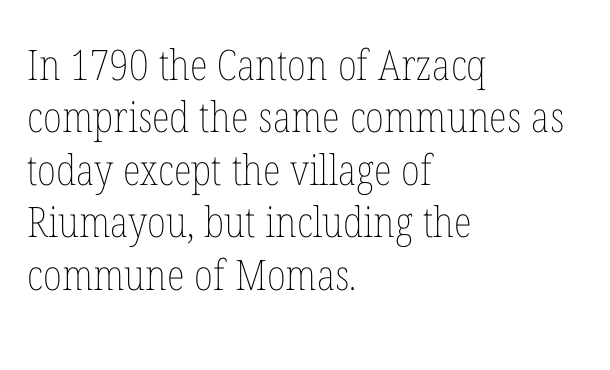
{"italic": "no", "bold": "no", "weight": "thin", "width": "condensed", "stroke_contrast": "low", "x_height": "medium", "monospaced": "no", "underline": "no", "align": "left", "line_spacing": "normal", "line_spacing_ratio": 1.25, "letter_spacing": "normal", "letter_spacing_em": 0.0, "glyph_px": 42}
